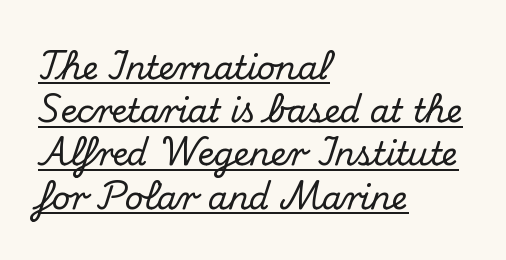
The image shows 32 px serif type; set left-aligned, normal line spacing (1.35x), normal letter spacing, underlined; medium stroke contrast and a small x-height.
